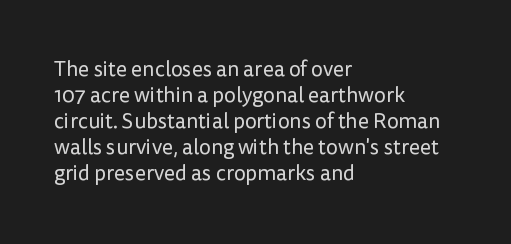
Q: Is the text bold? A: No.
Q: Is the text italic (slanted)? A: No, it is upright.
Q: Is the text underlined? A: No.
Q: How is the paragraph aligned? A: Left-aligned.
Q: Is the spacing between letters normal or unusually wide? A: Normal.
